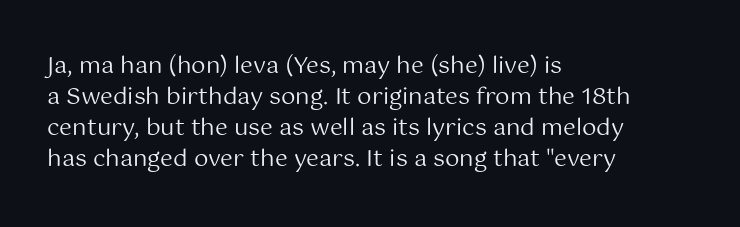
{"italic": "no", "bold": "no", "underline": "no", "align": "left", "line_spacing": "normal", "line_spacing_ratio": 1.35, "letter_spacing": "normal", "letter_spacing_em": 0.0, "glyph_px": 23}
